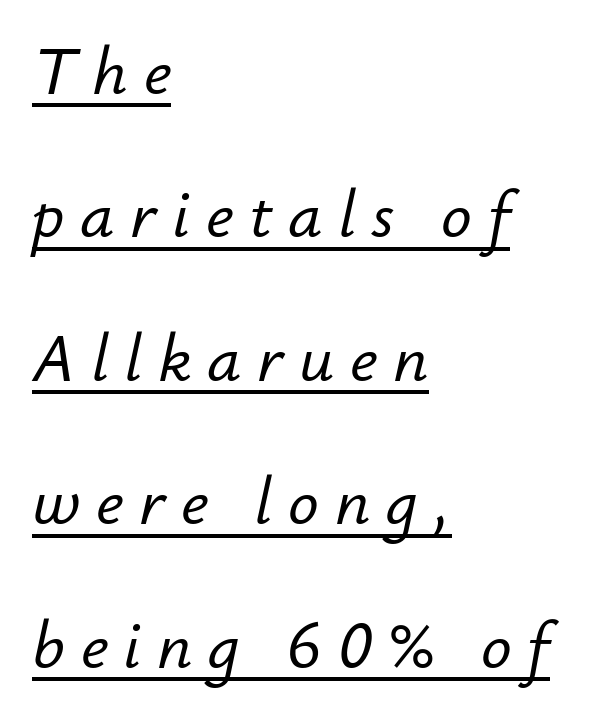
The image shows 68 px text type, italic (leaning right); set left-aligned, loose line spacing (2.11x), unusually wide letter spacing (+0.23 em), underlined; low stroke contrast and a small x-height.
